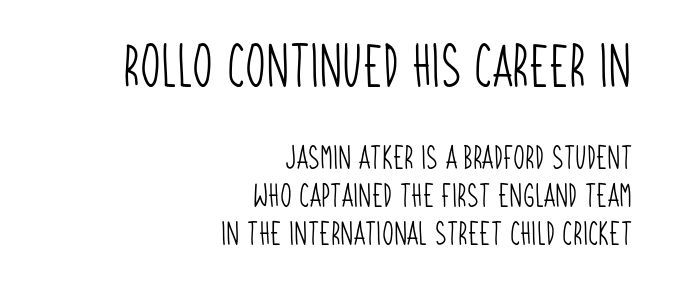
The image shows 42 px light, condensed sans-serif type; set right-aligned, normal line spacing (1.58x), normal letter spacing, not underlined; the first (top) block is 1.75x larger; low stroke contrast and a large x-height.
